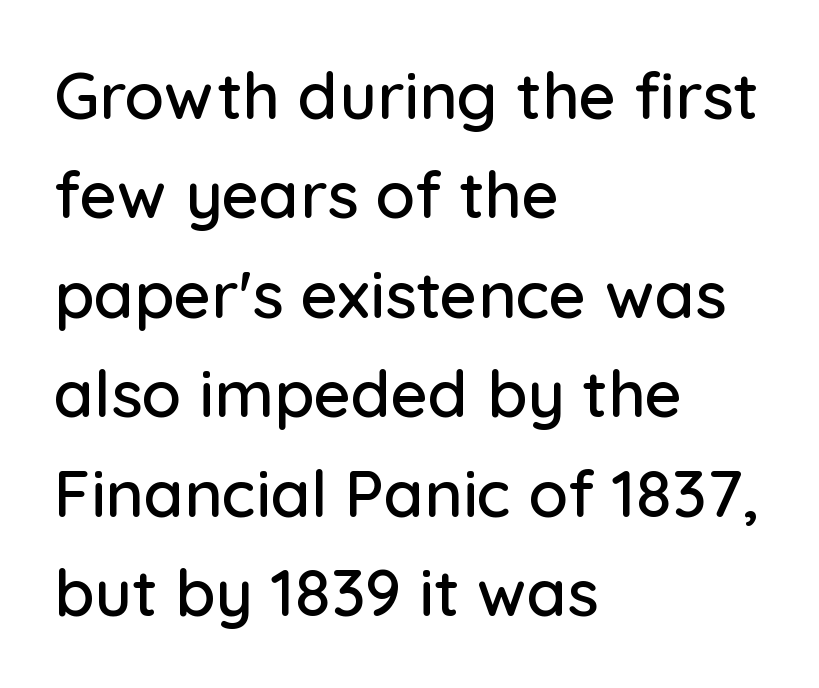
{"serif": "no", "italic": "no", "width": "normal", "stroke_contrast": "low", "x_height": "medium", "monospaced": "no", "underline": "no", "align": "left", "line_spacing": "normal", "line_spacing_ratio": 1.53, "letter_spacing": "normal", "letter_spacing_em": 0.0, "glyph_px": 65}
